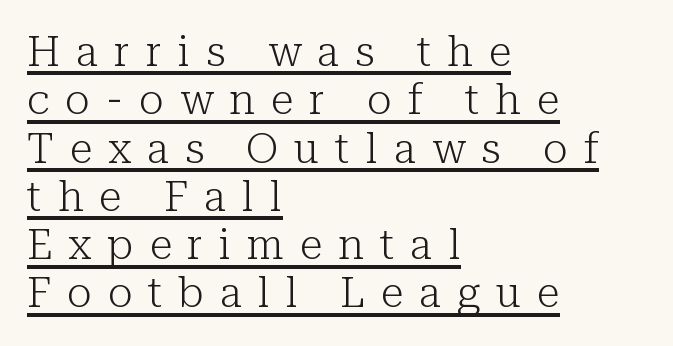
The image shows 42 px light serif type, upright; set left-aligned, tight line spacing (1.15x), unusually wide letter spacing (+0.38 em), underlined; low stroke contrast and a medium x-height.
